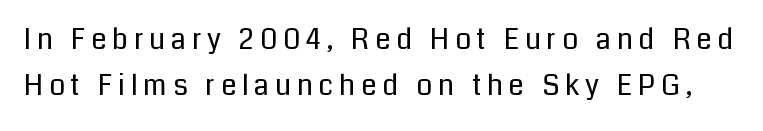
{"serif": "no", "italic": "no", "bold": "no", "weight": "regular", "width": "normal", "stroke_contrast": "low", "x_height": "medium", "monospaced": "no", "underline": "no", "line_spacing": "normal", "line_spacing_ratio": 1.65, "letter_spacing": "wide", "letter_spacing_em": 0.2, "glyph_px": 28}
